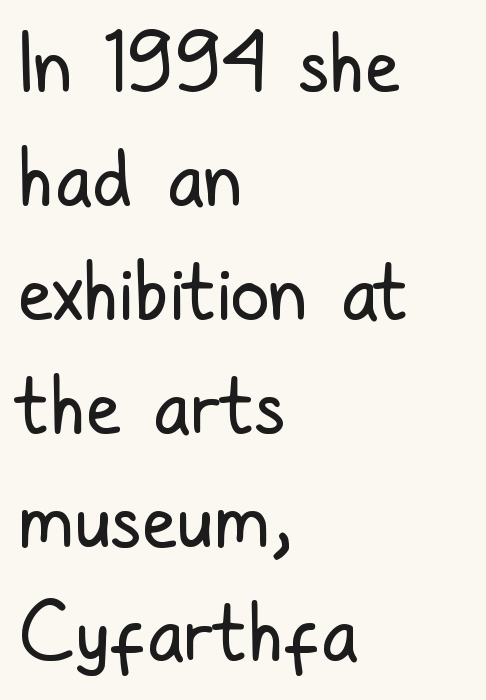
The image shows 78 px regular-weight, condensed sans-serif type, upright; set left-aligned, normal line spacing (1.46x), normal letter spacing, not underlined; low stroke contrast and a medium x-height.
